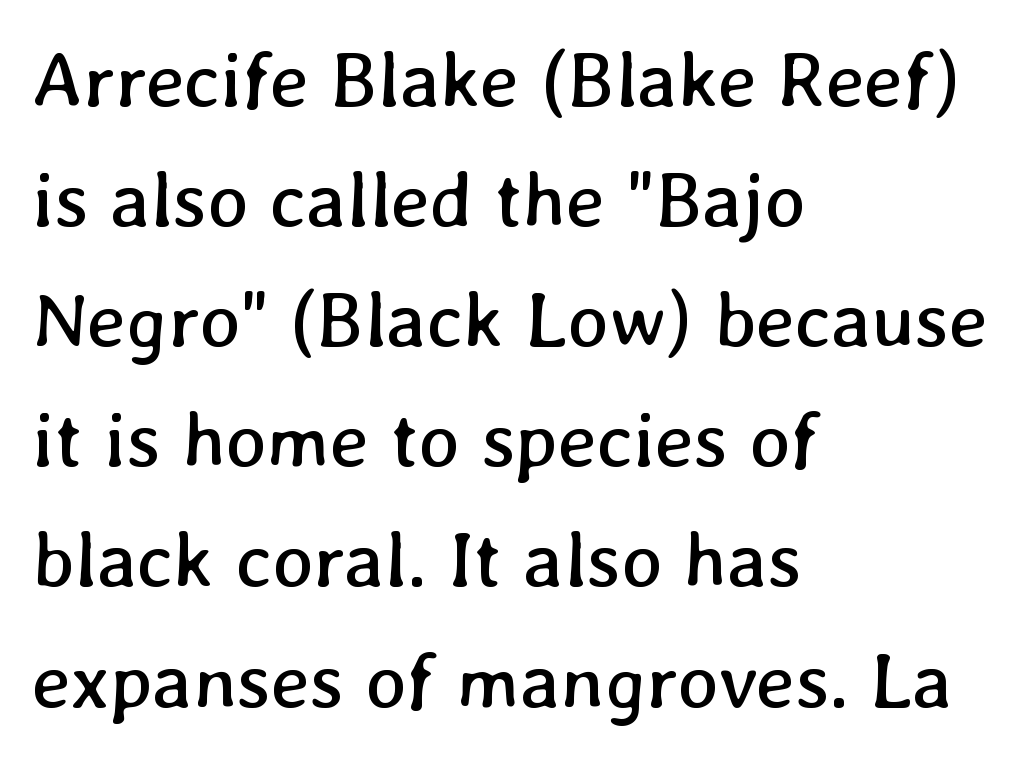
The image shows 78 px regular-weight type; set left-aligned, normal line spacing (1.54x), normal letter spacing, not underlined; low stroke contrast and a medium x-height.
